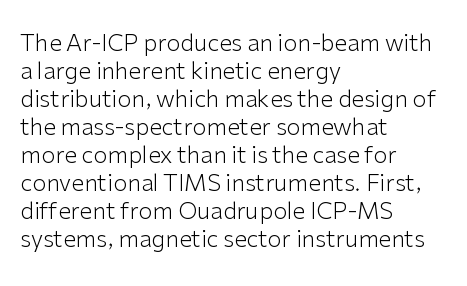
{"italic": "no", "bold": "no", "underline": "no", "align": "left", "line_spacing_ratio": 1.22, "letter_spacing": "normal", "letter_spacing_em": 0.0, "glyph_px": 23}
